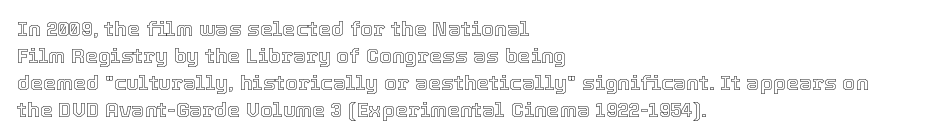
The image shows 21 px text type, upright; set left-aligned, normal line spacing (1.28x), normal letter spacing, not underlined.
